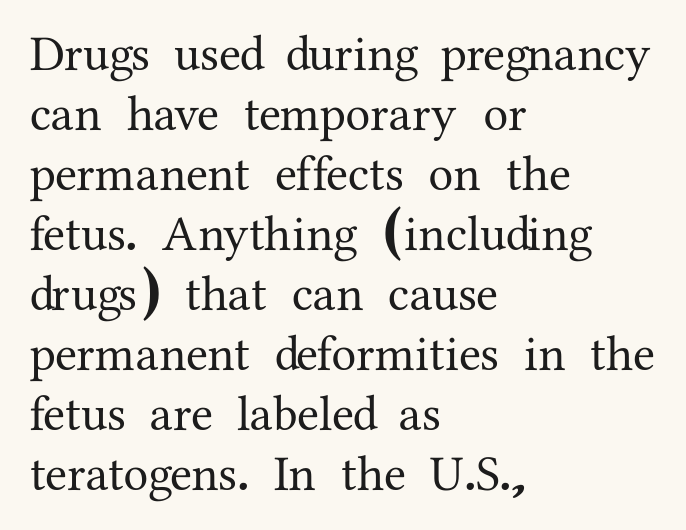
Q: Is the text italic (slanted)? A: No, it is upright.
Q: Is the typeface a serif or a sans-serif typeface? A: Serif.
Q: Is the text underlined? A: No.
Q: How is the paragraph aligned? A: Left-aligned.
Q: Is the spacing between letters normal or unusually wide? A: Normal.
Q: Width (condensed, normal, or wide)? A: Normal.
Q: Stroke contrast? A: Medium.
Q: x-height? A: Medium.
Q: Monospaced? A: No.
